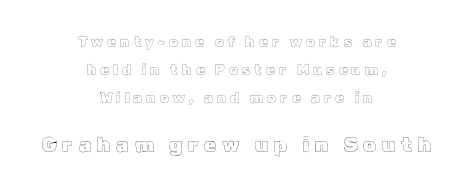
Reading down the block, each line starts at a different indent, mirrored at its end. Block two is the big one; block one sits smaller above it. Notice the wide empty band between every row — that's loose leading. A roman cut, with each character standing at attention. Just letters on the line, the space beneath them empty. Glyph-to-glyph distance is far greater than everyday printed text.
